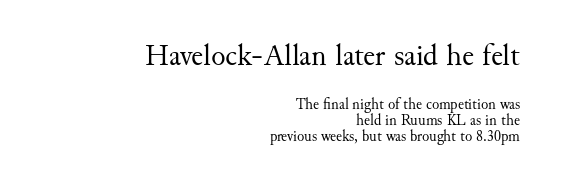
Compared with a typical body face, this is equally light or lighter still. This rendering leaves character spacing at its baseline value. Alignment: flush right. Is this a fixed-width face? No — the glyphs have proportional, varying widths.
